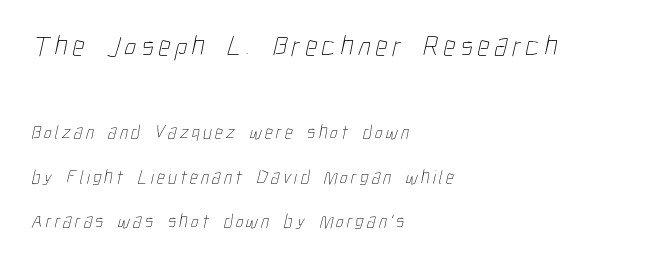
Q: Is the text bold? A: No.
Q: Is the text underlined? A: No.
Q: How is the paragraph aligned? A: Left-aligned.
Q: Is the spacing between lines tight, normal or loose? A: Loose.
Q: Which block of text is set in a larger size, the first (top) or the second (bottom)? A: The first (top) one.
Q: Width (condensed, normal, or wide)? A: Condensed.
Q: Stroke contrast? A: Low.
Q: x-height? A: Medium.
Q: Monospaced? A: No.
